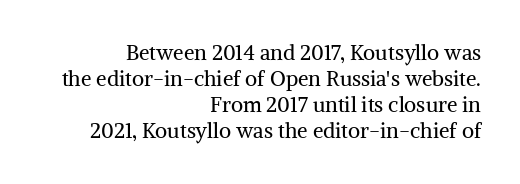
The image shows 21 px text type, upright; set right-aligned, line spacing 1.24x, normal letter spacing, not underlined.
